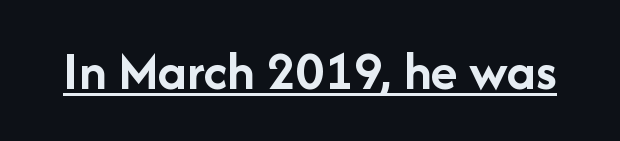
The image shows 56 px semibold sans-serif type, upright; set normal letter spacing, underlined; low stroke contrast and a medium x-height.
